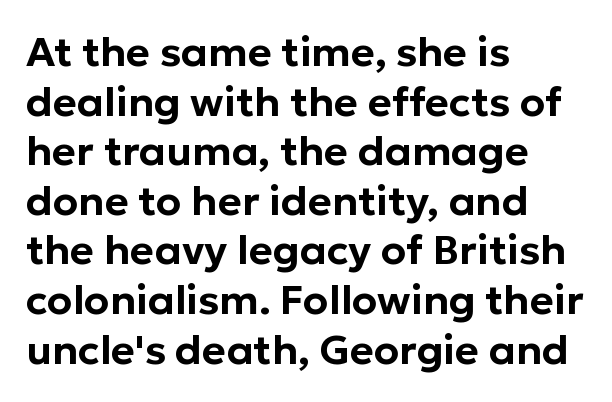
{"serif": "no", "italic": "no", "width": "normal", "stroke_contrast": "low", "x_height": "medium", "monospaced": "no", "underline": "no", "align": "left", "line_spacing_ratio": 1.21, "letter_spacing": "normal", "letter_spacing_em": 0.0, "glyph_px": 41}
